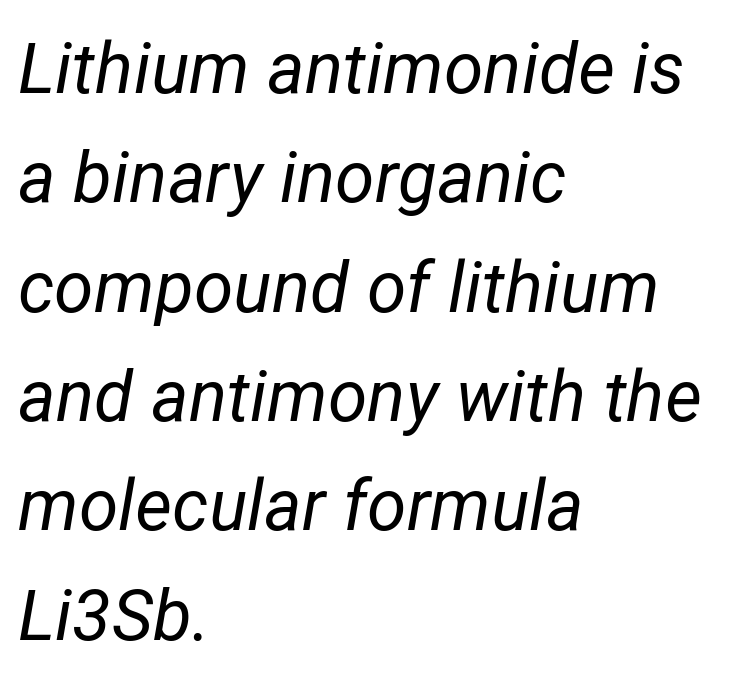
{"italic": "yes", "lean": "right", "slant_degrees": 12, "bold": "no", "weight": "regular", "width": "normal", "stroke_contrast": "low", "x_height": "medium", "monospaced": "no", "underline": "no", "align": "left", "line_spacing": "normal", "line_spacing_ratio": 1.54, "letter_spacing": "normal", "letter_spacing_em": 0.0, "glyph_px": 71}
